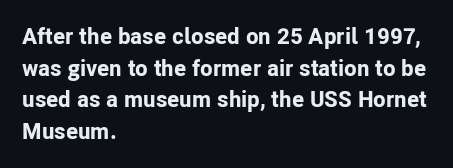
{"italic": "no", "bold": "yes", "underline": "no", "align": "left", "line_spacing": "normal", "line_spacing_ratio": 1.38, "letter_spacing": "normal", "letter_spacing_em": 0.0, "glyph_px": 23}
